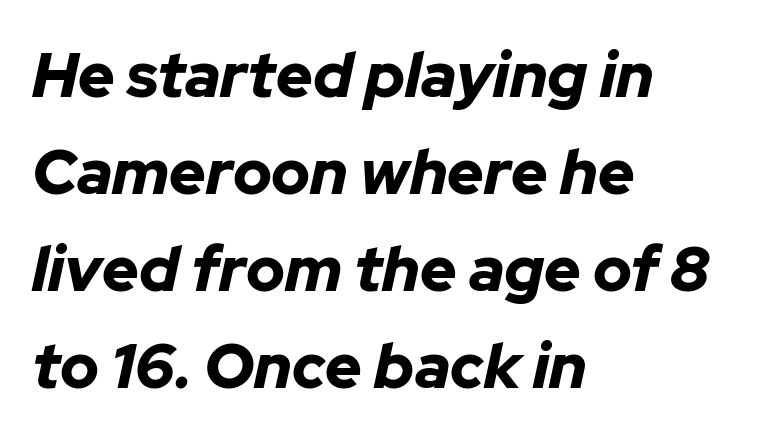
Q: Is the text bold? A: Yes.
Q: Is the text italic (slanted)? A: Yes, it leans right by about 12 degrees.
Q: Is the text underlined? A: No.
Q: How is the paragraph aligned? A: Left-aligned.
Q: Is the spacing between letters normal or unusually wide? A: Normal.
Q: Is the spacing between lines tight, normal or loose? A: Normal.
Q: Width (condensed, normal, or wide)? A: Normal.
Q: Stroke contrast? A: Low.
Q: x-height? A: Medium.
Q: Monospaced? A: No.
